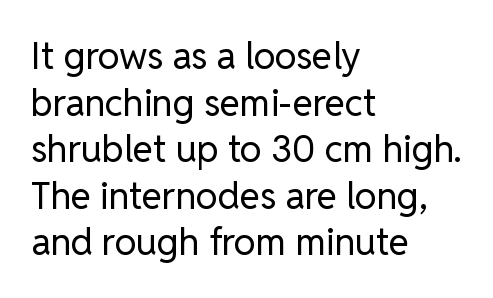
The image shows 37 px regular-weight sans-serif type, upright; set left-aligned, normal line spacing (1.26x), normal letter spacing, not underlined; low stroke contrast and a medium x-height.
